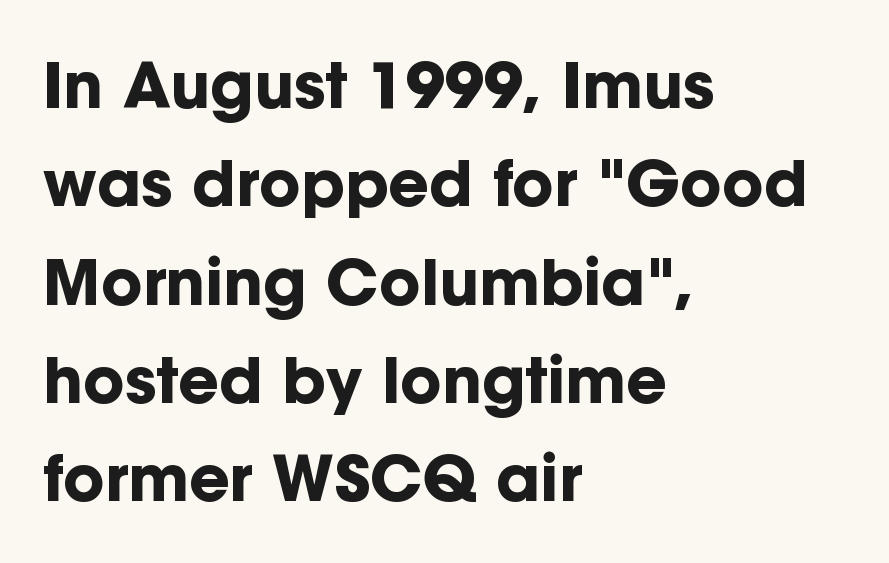
The image shows 63 px bold sans-serif type, upright; set left-aligned, normal line spacing (1.56x), normal letter spacing, not underlined; low stroke contrast and a medium x-height.
